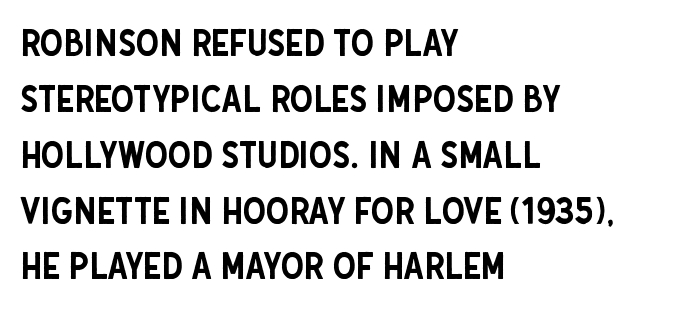
Q: Is the text italic (slanted)? A: No, it is upright.
Q: Is the typeface a serif or a sans-serif typeface? A: Sans-serif.
Q: Is the text underlined? A: No.
Q: How is the paragraph aligned? A: Left-aligned.
Q: Is the spacing between letters normal or unusually wide? A: Normal.
Q: Is the spacing between lines tight, normal or loose? A: Normal.
Q: Width (condensed, normal, or wide)? A: Condensed.
Q: Stroke contrast? A: Low.
Q: x-height? A: Large.
Q: Monospaced? A: No.
